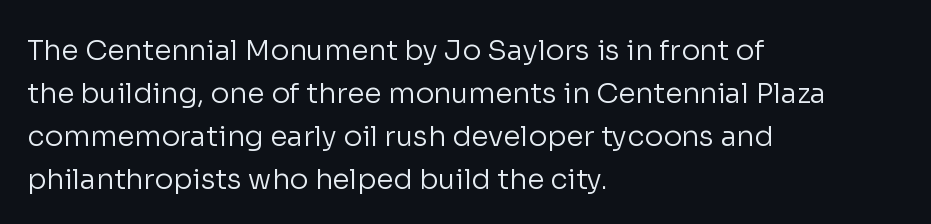
Is this a fixed-width face? No — the glyphs have proportional, varying widths. The specimen reads as upright at a glance. Notice how descenders clear the ascenders below comfortably — that's standard leading. The rendering anchors every line to the left-hand side. The letters look calm and open, with moderate or lighter stems. This rendering employs a face without finishing strokes, i.e., a sans-serif.
